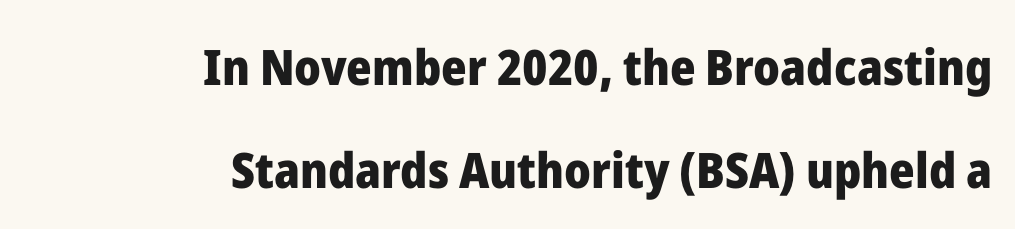
Q: Is the text bold? A: Yes.
Q: Is the text italic (slanted)? A: No, it is upright.
Q: Is the typeface a serif or a sans-serif typeface? A: Sans-serif.
Q: Is the text underlined? A: No.
Q: How is the paragraph aligned? A: Right-aligned.
Q: Is the spacing between letters normal or unusually wide? A: Normal.
Q: Is the spacing between lines tight, normal or loose? A: Loose.
Q: Width (condensed, normal, or wide)? A: Normal.
Q: Stroke contrast? A: Low.
Q: x-height? A: Medium.
Q: Monospaced? A: No.
